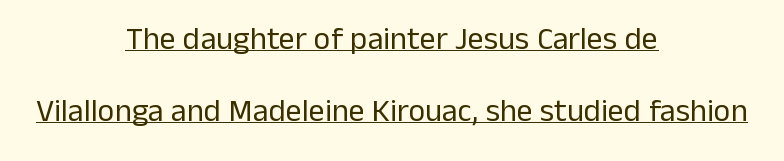
Does a line run under the words? Yes, clearly. The compositor balanced each line on the midline. Spacing between characters is what you'd get straight out of the box. The typeface has the unassuming heft of standard copy or less. Are there feet on the stems? There aren't — it's a sans. A typesetter would mark this as roman, not italic.
